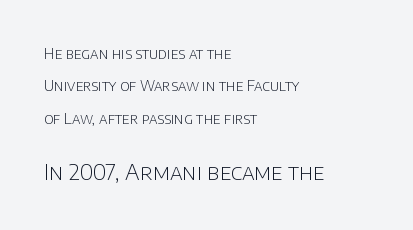
The image shows 21 px text type, upright; set left-aligned, loose line spacing (2.32x), normal letter spacing, not underlined; the second (bottom) block is 1.5x larger.
